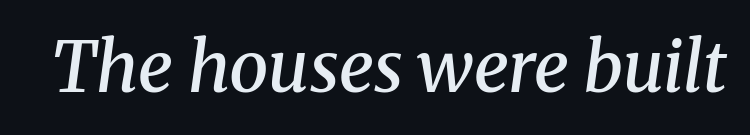
Check where the strokes stop: tiny serifs finish them off. Typesetter's note: demi weight, one step under bold. Each word holds together tightly as a unit, with standard inter-letter gaps. Is this a fixed-width face? No — the glyphs have proportional, varying widths. Characters are canted at an angle relative to the baseline's perpendicular.
